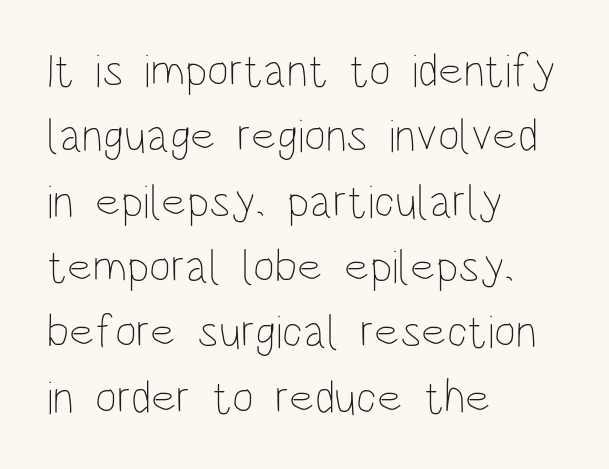
The image shows 47 px thin, condensed type, upright; set left-aligned, normal line spacing (1.39x), normal letter spacing, not underlined; low stroke contrast and a large x-height.
